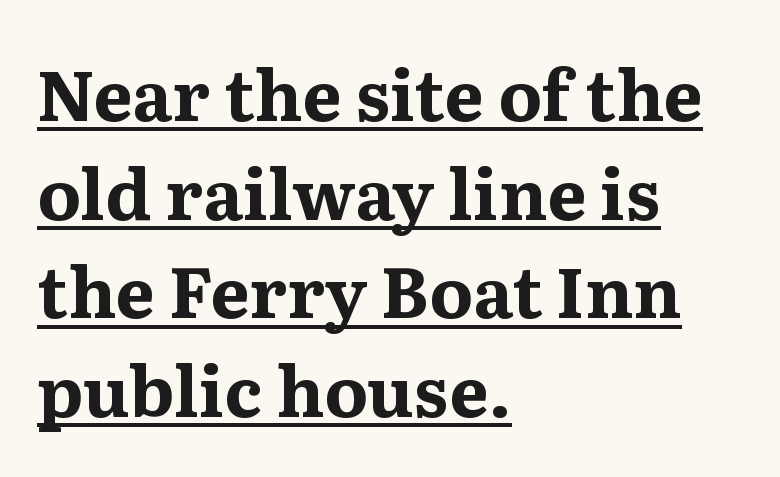
The image shows 70 px bold serif type, upright; set left-aligned, normal line spacing (1.41x), normal letter spacing, underlined; medium stroke contrast and a medium x-height.
